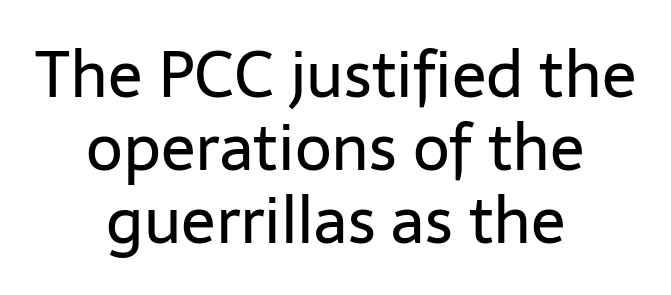
These lines huddle together more closely than default settings would place them. Posture: straight, roman, zero tilt. Lines of text with bare space underneath. Weight class: somewhere from thin through regular. Serif or sans? Sans — the stroke terminals are bare. This sample has the flowing, uneven cadence of proportional lettering.
